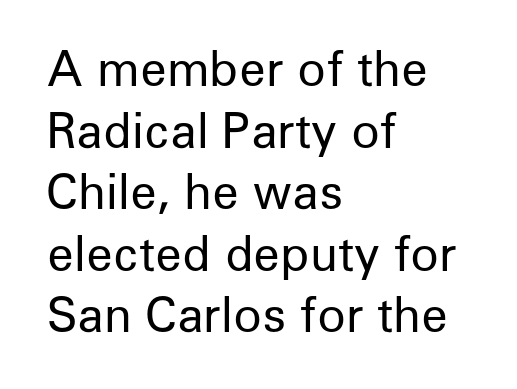
Q: Is the text bold? A: No.
Q: Is the text italic (slanted)? A: No, it is upright.
Q: Is the typeface a serif or a sans-serif typeface? A: Sans-serif.
Q: Is the text underlined? A: No.
Q: How is the paragraph aligned? A: Left-aligned.
Q: Is the spacing between letters normal or unusually wide? A: Normal.
Q: Is the spacing between lines tight, normal or loose? A: Normal.
Q: Width (condensed, normal, or wide)? A: Normal.
Q: Stroke contrast? A: Low.
Q: x-height? A: Medium.
Q: Monospaced? A: No.
